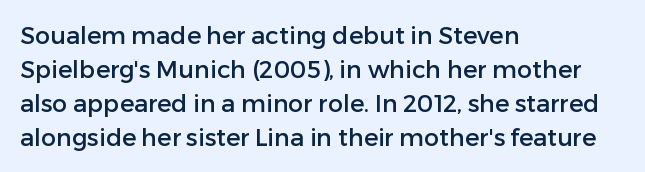
Q: Is the text italic (slanted)? A: No, it is upright.
Q: Is the text underlined? A: No.
Q: How is the paragraph aligned? A: Left-aligned.
Q: Is the spacing between letters normal or unusually wide? A: Normal.
Q: Is the spacing between lines tight, normal or loose? A: Normal.
